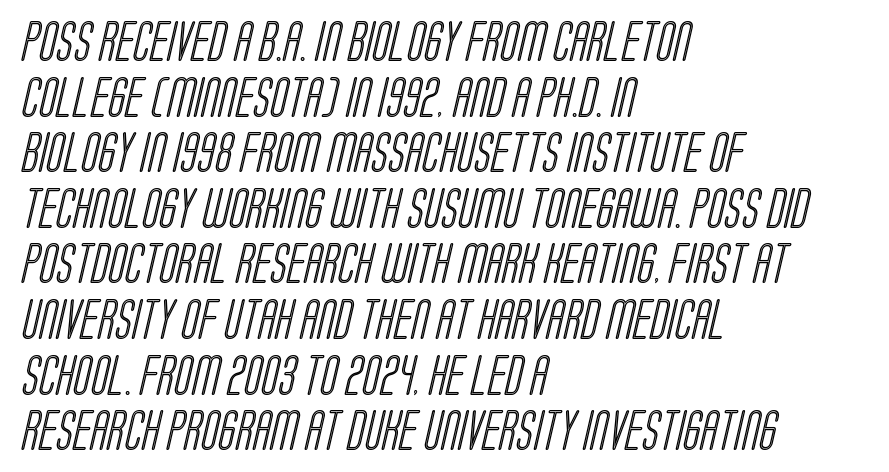
Notice how descenders clear the ascenders below comfortably — that's standard leading. Here the designer chose a conventional face with non-uniform glyph widths. The rag falls on the right side of this text block. Words appear dense and cohesive because spacing is normal. Underline: absent.
